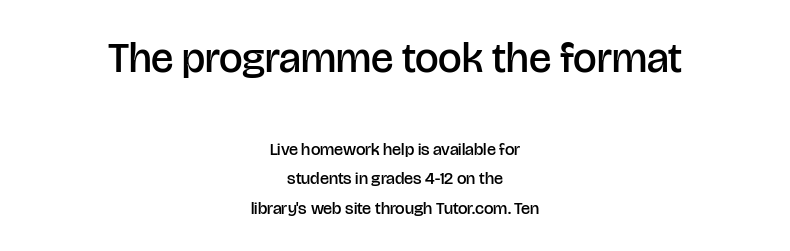
The image shows 42 px semibold sans-serif type, upright; set centered, line spacing 1.74x, normal letter spacing, not underlined; the first (top) block is 2.47x larger; low stroke contrast and a large x-height.
